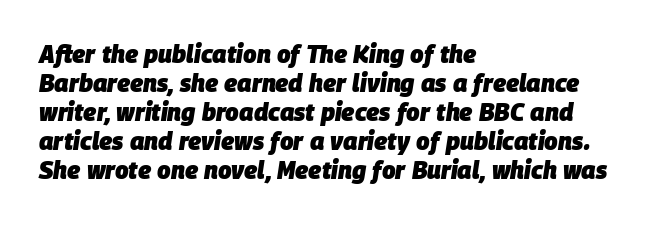
{"italic": "yes", "lean": "right", "slant_degrees": 9, "bold": "yes", "underline": "no", "align": "left", "line_spacing_ratio": 1.21, "letter_spacing": "normal", "letter_spacing_em": 0.0, "glyph_px": 24}
